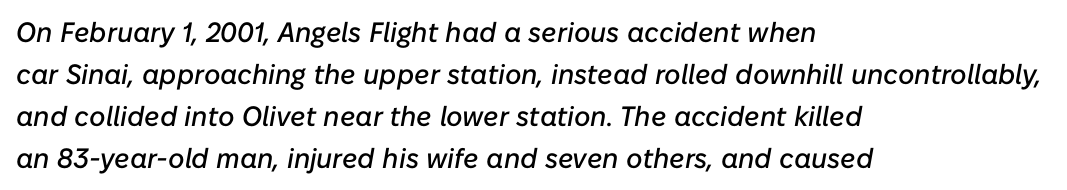
Underlining? Definitely not there. Students, note that the glyphs here touch the page at normal intervals. Do the characters align in a grid? No, the font is proportional. Style check: oblique. The typesetter chose a ragged-right arrangement here.
